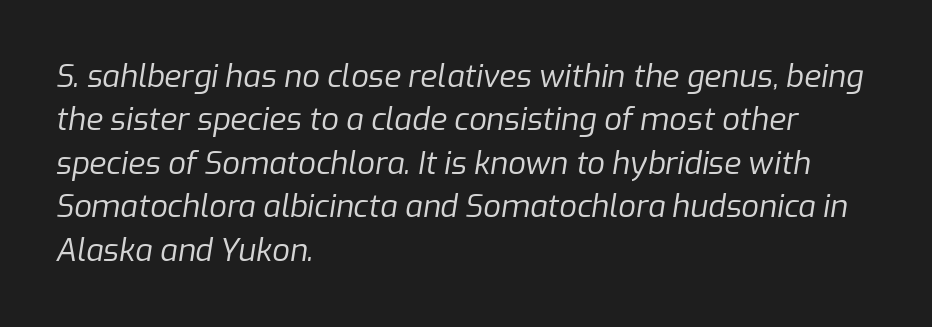
The image shows 31 px regular-weight type, italic (leaning right); set left-aligned, normal line spacing (1.4x), normal letter spacing, not underlined; low stroke contrast and a medium x-height.
